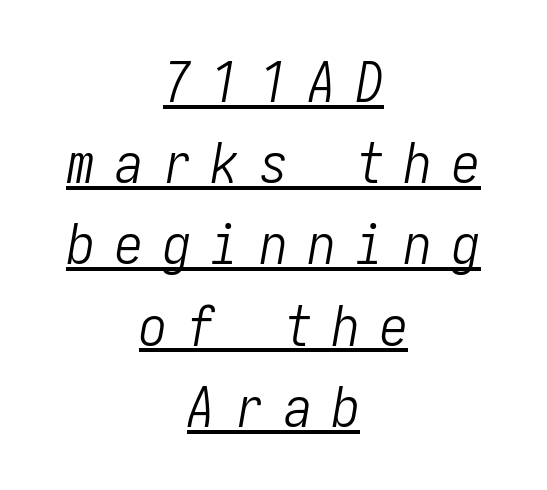
{"italic": "yes", "lean": "right", "slant_degrees": 10, "bold": "no", "weight": "light", "width": "condensed", "stroke_contrast": "low", "x_height": "medium", "underline": "yes", "align": "center", "line_spacing": "normal", "line_spacing_ratio": 1.45, "letter_spacing": "wide", "letter_spacing_em": 0.36, "glyph_px": 56}
